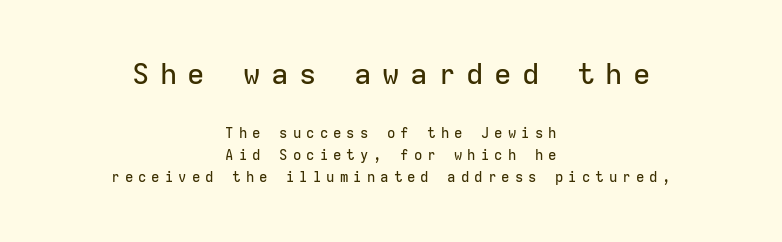
The image shows 29 px sans-serif type, upright, monospaced; set centered, normal line spacing (1.58x), unusually wide letter spacing (+0.36 em), not underlined; the first (top) block is 2.07x larger; low stroke contrast and a medium x-height.
